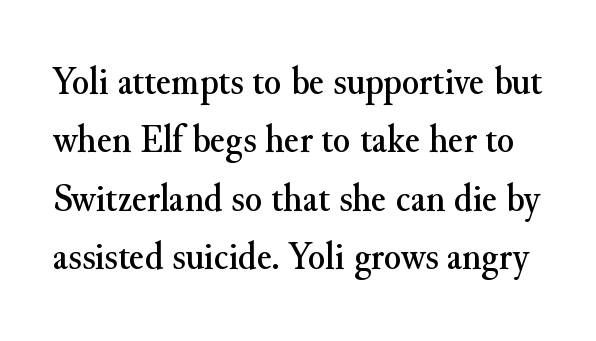
Q: Is the text italic (slanted)? A: No, it is upright.
Q: Is the typeface a serif or a sans-serif typeface? A: Serif.
Q: Is the text underlined? A: No.
Q: Is the spacing between letters normal or unusually wide? A: Normal.
Q: Is the spacing between lines tight, normal or loose? A: Normal.
Q: Width (condensed, normal, or wide)? A: Normal.
Q: Stroke contrast? A: Medium.
Q: x-height? A: Small.
Q: Monospaced? A: No.
